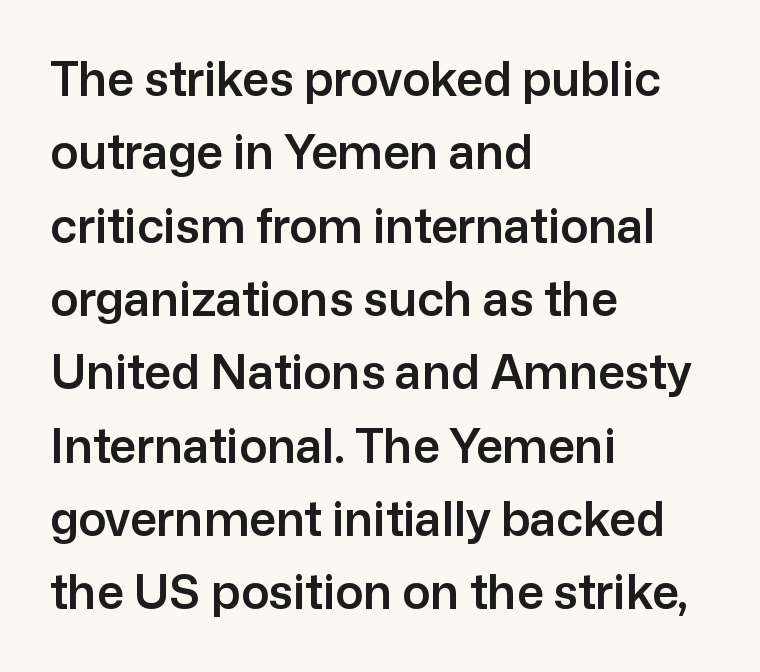
Q: Is the text italic (slanted)? A: No, it is upright.
Q: Is the typeface a serif or a sans-serif typeface? A: Sans-serif.
Q: Is the text underlined? A: No.
Q: How is the paragraph aligned? A: Left-aligned.
Q: Is the spacing between letters normal or unusually wide? A: Normal.
Q: Is the spacing between lines tight, normal or loose? A: Normal.
Q: Width (condensed, normal, or wide)? A: Normal.
Q: Stroke contrast? A: Low.
Q: x-height? A: Medium.
Q: Monospaced? A: No.
